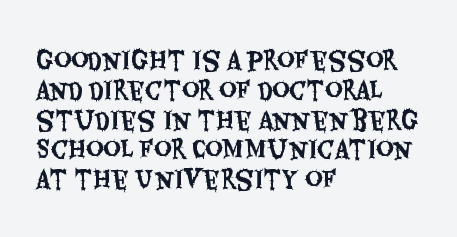
This sample uses an upright cut, with every glyph sitting square on the baseline. The space beneath each line is pristine and unruled. Short note: letters normally spaced. A classic flush-left, rag-right setting is used for this passage.
